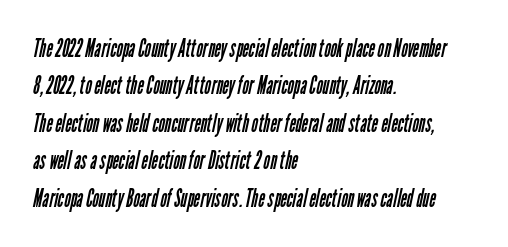
The image shows 25 px text type; set left-aligned, normal line spacing (1.5x), normal letter spacing, not underlined.
